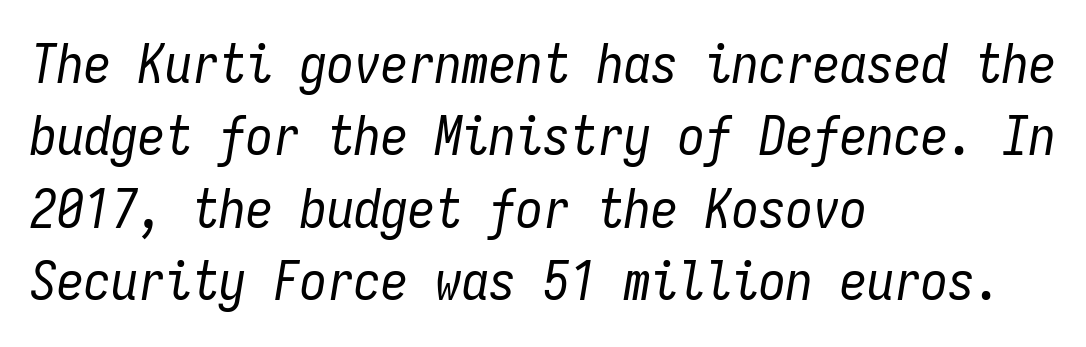
The image shows 54 px regular-weight, condensed type, italic (leaning right), monospaced; set left-aligned, normal line spacing (1.34x), normal letter spacing, not underlined; low stroke contrast and a medium x-height.
